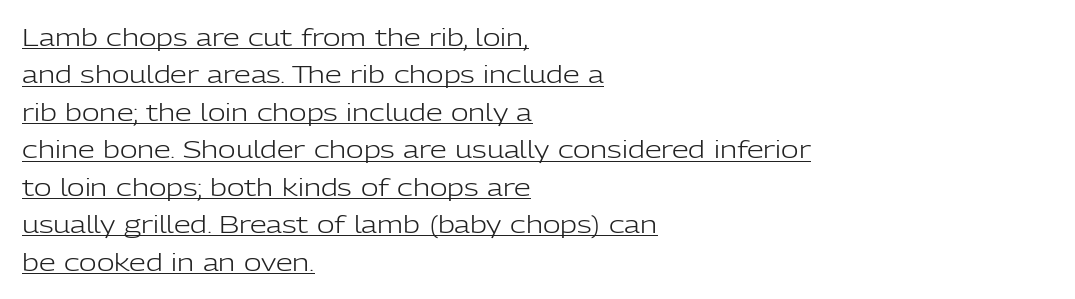
{"italic": "no", "bold": "no", "underline": "yes", "align": "left", "line_spacing": "normal", "line_spacing_ratio": 1.56, "letter_spacing": "normal", "letter_spacing_em": 0.0, "glyph_px": 24}
